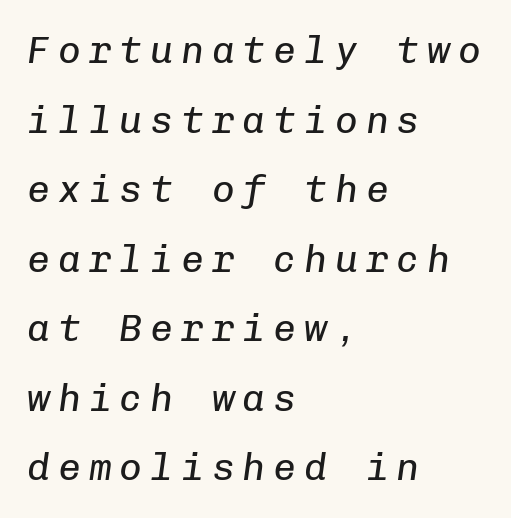
Q: Is the text bold? A: No.
Q: Is the text italic (slanted)? A: Yes, it leans right by about 8 degrees.
Q: Is the text underlined? A: No.
Q: How is the paragraph aligned? A: Left-aligned.
Q: Is the spacing between letters normal or unusually wide? A: Unusually wide.
Q: Width (condensed, normal, or wide)? A: Normal.
Q: Stroke contrast? A: Low.
Q: x-height? A: Medium.
Q: Monospaced? A: Yes.
